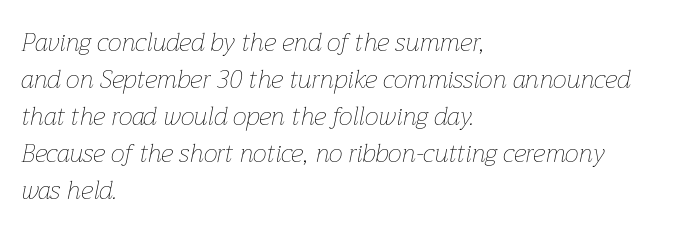
Q: Is the text bold? A: No.
Q: Is the text italic (slanted)? A: Yes, it leans right by about 12 degrees.
Q: Is the text underlined? A: No.
Q: How is the paragraph aligned? A: Left-aligned.
Q: Is the spacing between letters normal or unusually wide? A: Normal.
Q: Is the spacing between lines tight, normal or loose? A: Normal.
